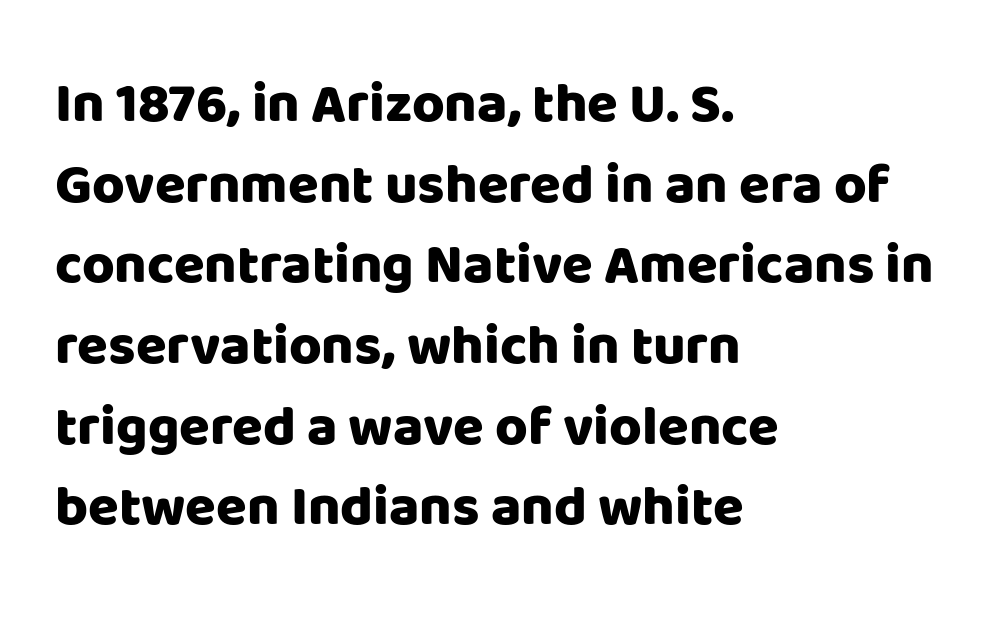
{"serif": "no", "italic": "no", "bold": "yes", "weight": "heavy", "width": "normal", "stroke_contrast": "low", "x_height": "large", "monospaced": "no", "underline": "no", "align": "left", "line_spacing": "normal", "line_spacing_ratio": 1.44, "letter_spacing": "normal", "letter_spacing_em": 0.0, "glyph_px": 56}
